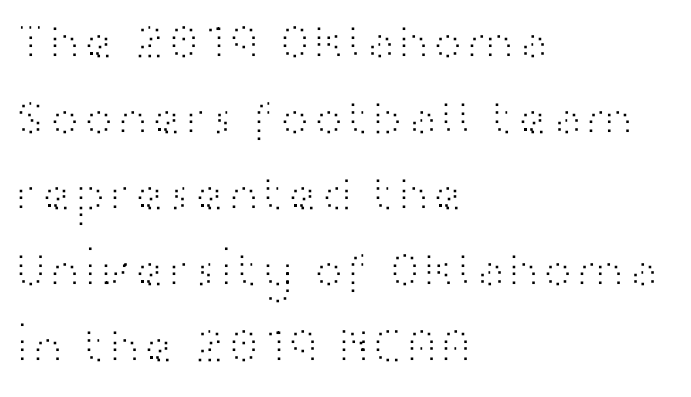
Q: Is the text bold? A: No.
Q: Is the text italic (slanted)? A: No, it is upright.
Q: Is the typeface a serif or a sans-serif typeface? A: Sans-serif.
Q: Is the text underlined? A: No.
Q: How is the paragraph aligned? A: Left-aligned.
Q: Is the spacing between letters normal or unusually wide? A: Normal.
Q: Is the spacing between lines tight, normal or loose? A: Normal.
Q: Width (condensed, normal, or wide)? A: Wide.
Q: Stroke contrast? A: High.
Q: x-height? A: Medium.
Q: Monospaced? A: No.
